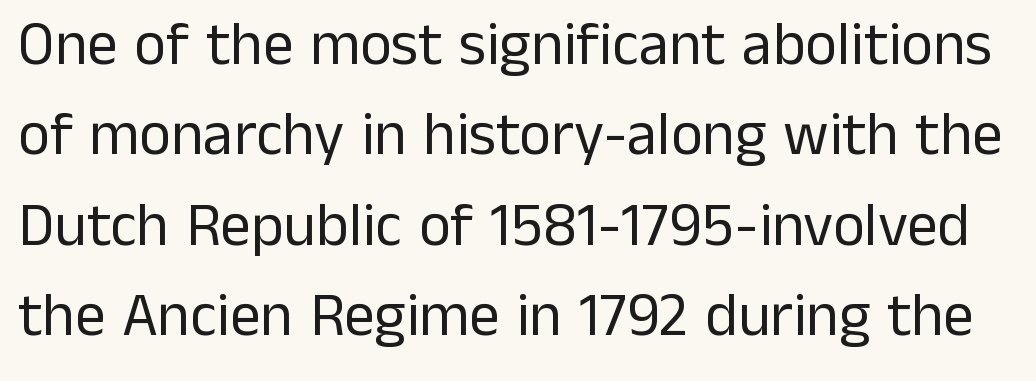
{"serif": "no", "italic": "no", "bold": "no", "weight": "regular", "width": "normal", "stroke_contrast": "low", "x_height": "medium", "monospaced": "no", "underline": "no", "line_spacing": "normal", "line_spacing_ratio": 1.48, "letter_spacing": "normal", "letter_spacing_em": 0.0, "glyph_px": 61}
